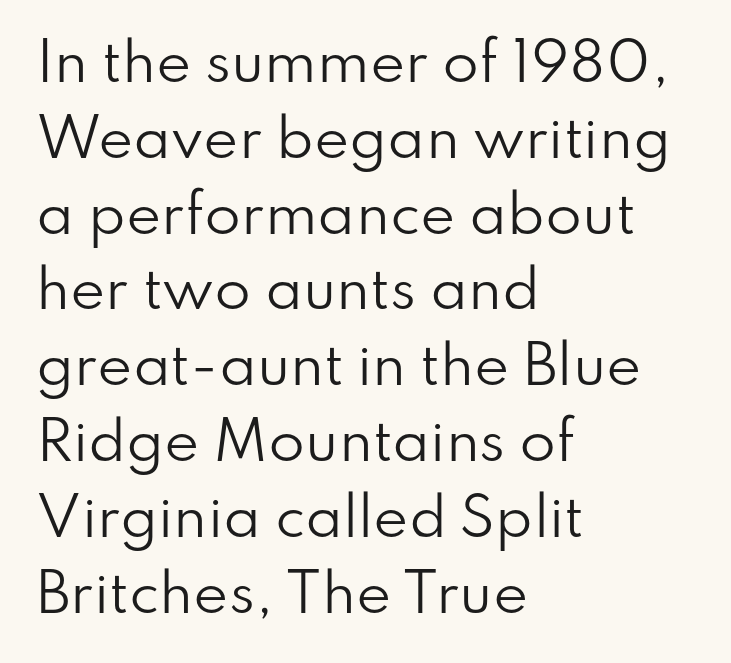
The image shows 53 px regular-weight sans-serif type, upright; set left-aligned, normal line spacing (1.43x), normal letter spacing, not underlined; low stroke contrast and a small x-height.
